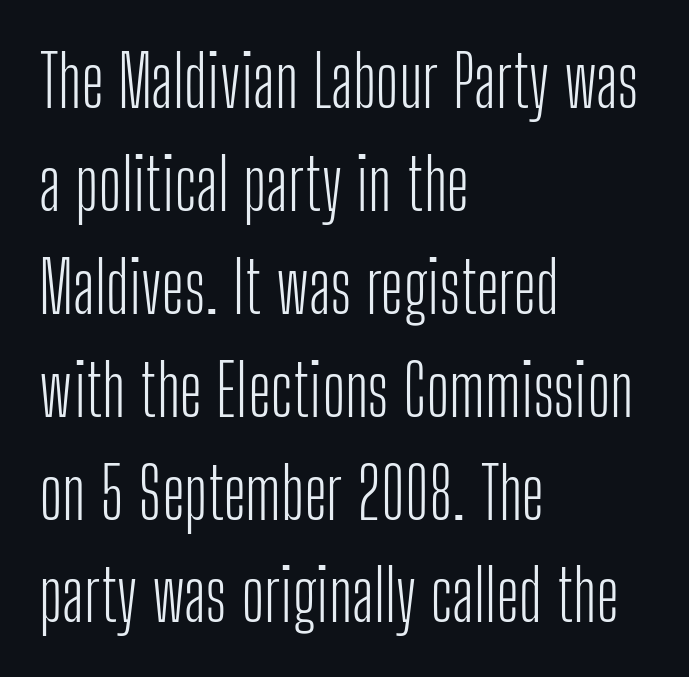
{"serif": "no", "italic": "no", "bold": "no", "weight": "light", "width": "condensed", "stroke_contrast": "low", "x_height": "medium", "monospaced": "no", "underline": "no", "align": "left", "line_spacing": "normal", "line_spacing_ratio": 1.47, "letter_spacing": "normal", "letter_spacing_em": 0.0, "glyph_px": 70}
